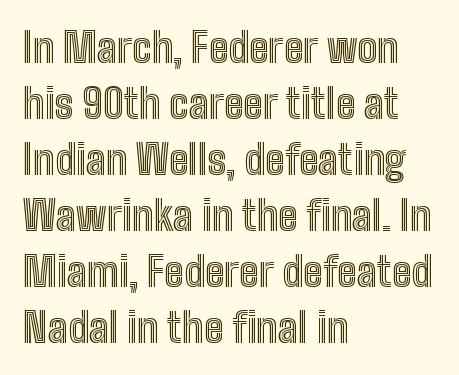
The image shows 40 px condensed type, upright; set left-aligned, normal line spacing (1.4x), normal letter spacing, not underlined; a medium x-height.
